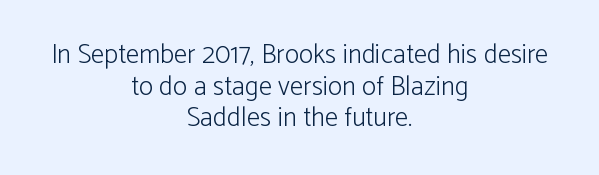
One-word summary of the alignment: center. On a weight scale, this lands at 450 or below. Just letters on the line, the space beneath them empty. Glyph-to-glyph distance matches everyday printed text.
